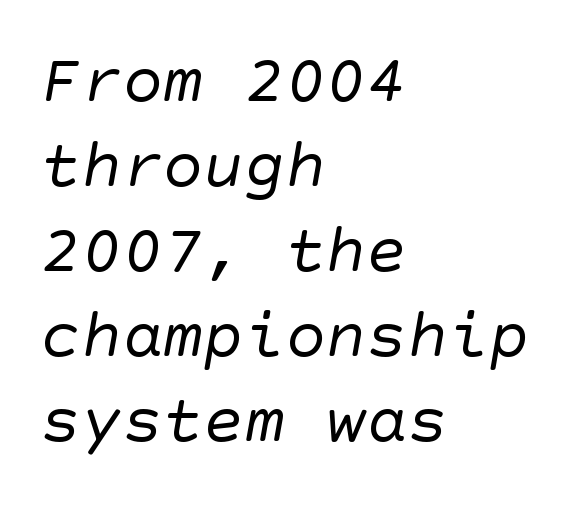
The image shows 68 px regular-weight sans-serif type; set left-aligned, normal line spacing (1.25x), normal letter spacing, not underlined; low stroke contrast and a large x-height.
